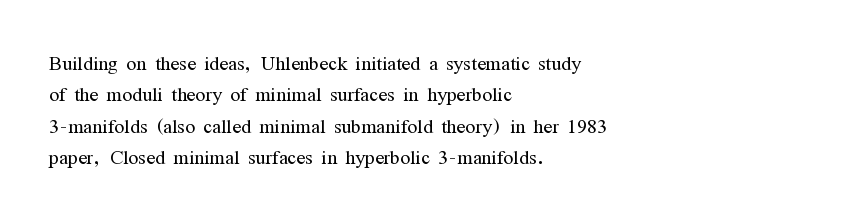
What stands out about the letter spacing? Nothing — it is the standard amount. The rendering anchors every line to the left-hand side. A light-to-regular cut is what we see here. Ordinary non-slanted type is in use.
